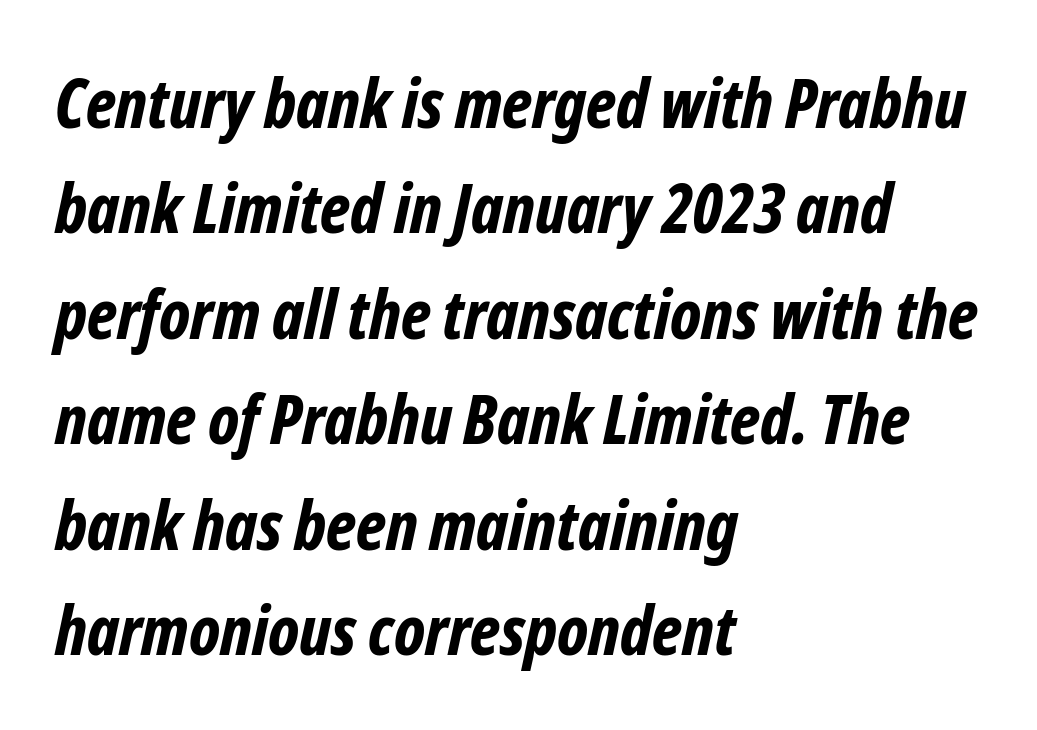
The image shows 68 px bold, condensed type, italic (leaning right); set left-aligned, normal line spacing (1.55x), normal letter spacing, not underlined; low stroke contrast and a medium x-height.
